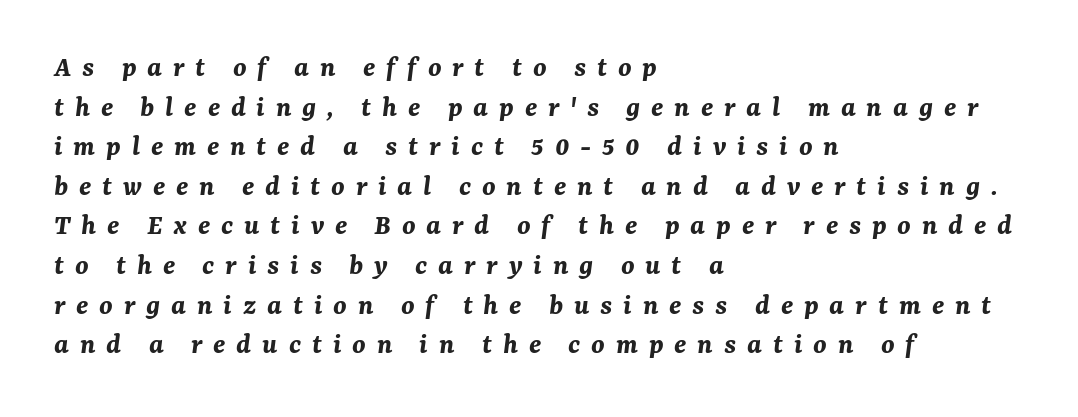
Q: Is the text bold? A: Yes.
Q: Is the text italic (slanted)? A: Yes, it leans right by about 7 degrees.
Q: Is the text underlined? A: No.
Q: How is the paragraph aligned? A: Left-aligned.
Q: Is the spacing between letters normal or unusually wide? A: Unusually wide.
Q: Is the spacing between lines tight, normal or loose? A: Normal.
Q: Width (condensed, normal, or wide)? A: Normal.
Q: Stroke contrast? A: Medium.
Q: x-height? A: Medium.
Q: Monospaced? A: No.
